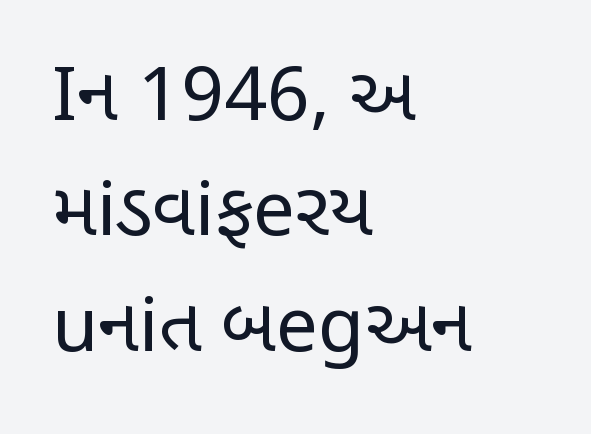
Q: Is the text bold? A: No.
Q: Is the text italic (slanted)? A: No, it is upright.
Q: Is the typeface a serif or a sans-serif typeface? A: Sans-serif.
Q: Is the text underlined? A: No.
Q: How is the paragraph aligned? A: Left-aligned.
Q: Is the spacing between letters normal or unusually wide? A: Normal.
Q: Is the spacing between lines tight, normal or loose? A: Normal.
Q: Width (condensed, normal, or wide)? A: Condensed.
Q: Stroke contrast? A: Low.
Q: x-height? A: Large.
Q: Monospaced? A: No.
